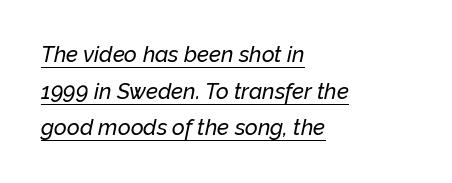
Spacing between characters is what you'd get straight out of the box. The leading is moderate, giving the passage an even texture. Compared with undecorated copy, this sample adds a rule below the words. This is oblique type, the kind used for emphasis or titles. Left-aligned paragraph, ragged on the right.
